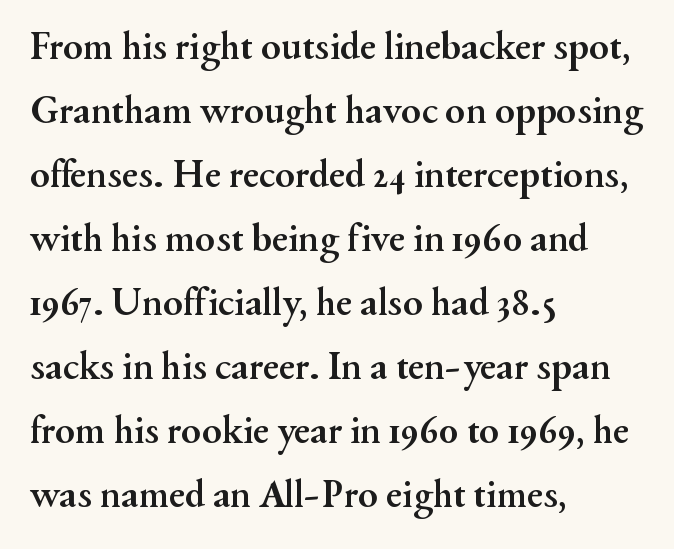
{"serif": "yes", "italic": "no", "bold": "yes", "weight": "semibold", "width": "normal", "stroke_contrast": "medium", "x_height": "small", "monospaced": "no", "underline": "no", "align": "left", "line_spacing": "normal", "line_spacing_ratio": 1.6, "letter_spacing": "normal", "letter_spacing_em": 0.0, "glyph_px": 40}
